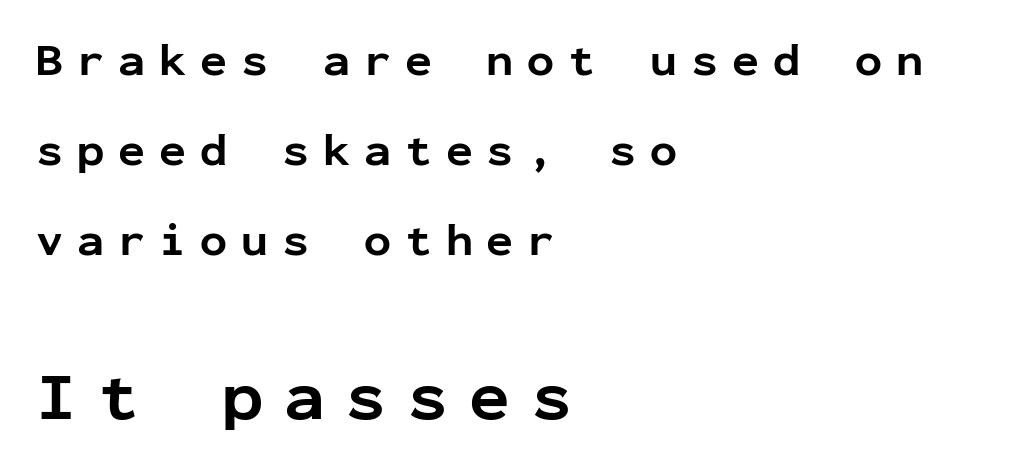
Q: Is the text bold? A: Yes.
Q: Is the text italic (slanted)? A: No, it is upright.
Q: Is the typeface a serif or a sans-serif typeface? A: Sans-serif.
Q: Is the text underlined? A: No.
Q: How is the paragraph aligned? A: Left-aligned.
Q: Is the spacing between letters normal or unusually wide? A: Unusually wide.
Q: Is the spacing between lines tight, normal or loose? A: Loose.
Q: Which block of text is set in a larger size, the first (top) or the second (bottom)? A: The second (bottom) one.
Q: Width (condensed, normal, or wide)? A: Normal.
Q: Stroke contrast? A: Low.
Q: x-height? A: Medium.
Q: Monospaced? A: Yes.
